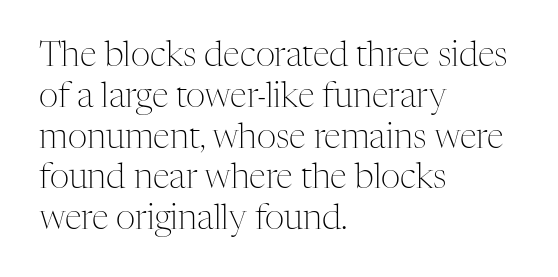
The passage shown is typeset with a serif family. The gap between lines stays unmarked. Honestly, the letter spacing is just normal — you wouldn't notice it. This is roman type, the default non-slanted kind. Nothing heavy about these letters — not bold at all.
